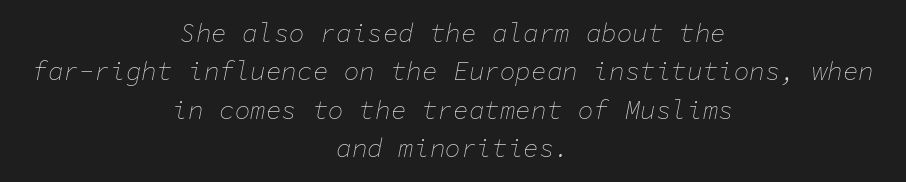
The image shows 26 px text type, italic (leaning right); set centered, normal line spacing (1.48x), normal letter spacing, not underlined.
